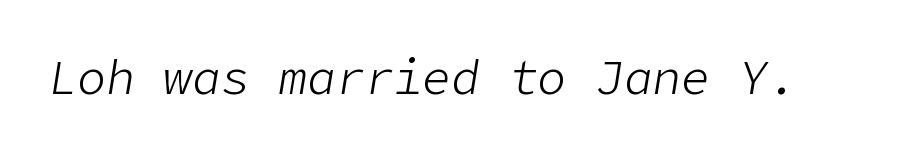
Q: Is the text bold? A: No.
Q: Is the text italic (slanted)? A: Yes, it leans right by about 9 degrees.
Q: Is the text underlined? A: No.
Q: Is the spacing between letters normal or unusually wide? A: Normal.
Q: Width (condensed, normal, or wide)? A: Normal.
Q: Stroke contrast? A: Low.
Q: x-height? A: Medium.
